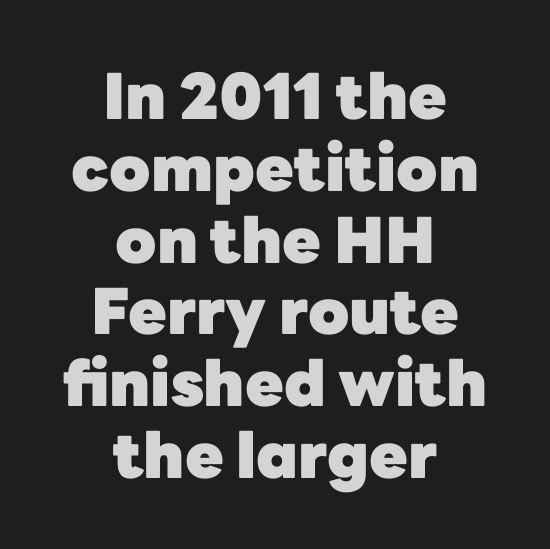
Note the varied advance widths — an 'i' is clearly narrower than an 'm'. The font family rendered here belongs to the sans-serif group. One-word summary of the alignment: center. This is the regular roman posture of the typeface. Each row of text sits above clean, open space.
